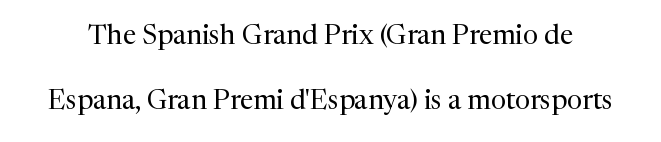
Q: Is the text bold? A: No.
Q: Is the text italic (slanted)? A: No, it is upright.
Q: Is the text underlined? A: No.
Q: Is the spacing between letters normal or unusually wide? A: Normal.
Q: Is the spacing between lines tight, normal or loose? A: Loose.
